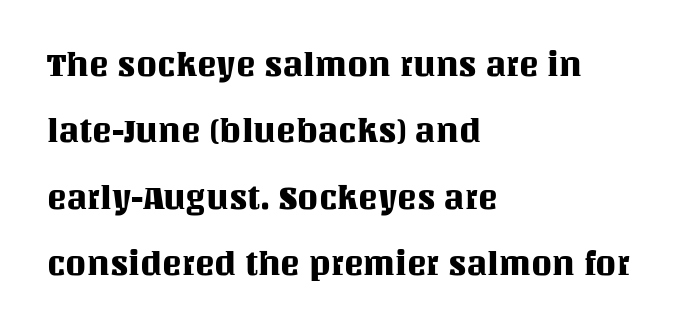
The image shows 33 px text type, upright; set left-aligned, loose line spacing (2.01x), normal letter spacing, not underlined; medium stroke contrast and a large x-height.
